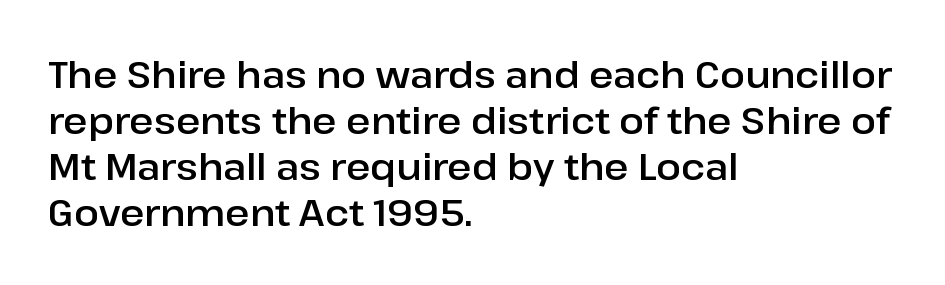
The image shows 37 px sans-serif type, upright; set left-aligned, line spacing 1.24x, normal letter spacing, not underlined; low stroke contrast and a medium x-height.
